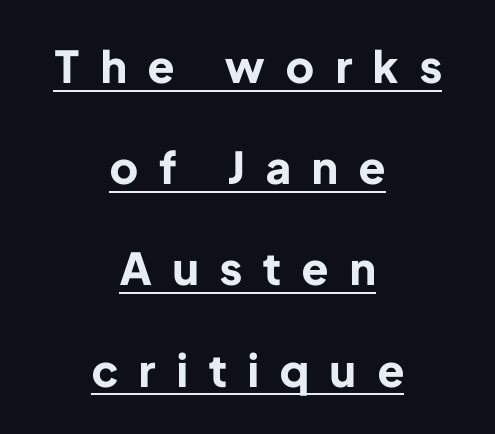
These lines carry a lot of weight — the face is fully bold. Classification — sans serif. The rendering inserts visible extra space after every character. Do the characters align in a grid? No, the font is proportional. Whoever set this chose breathing room over compactness in the vertical rhythm. Is there any slant? The stems are plumb.
